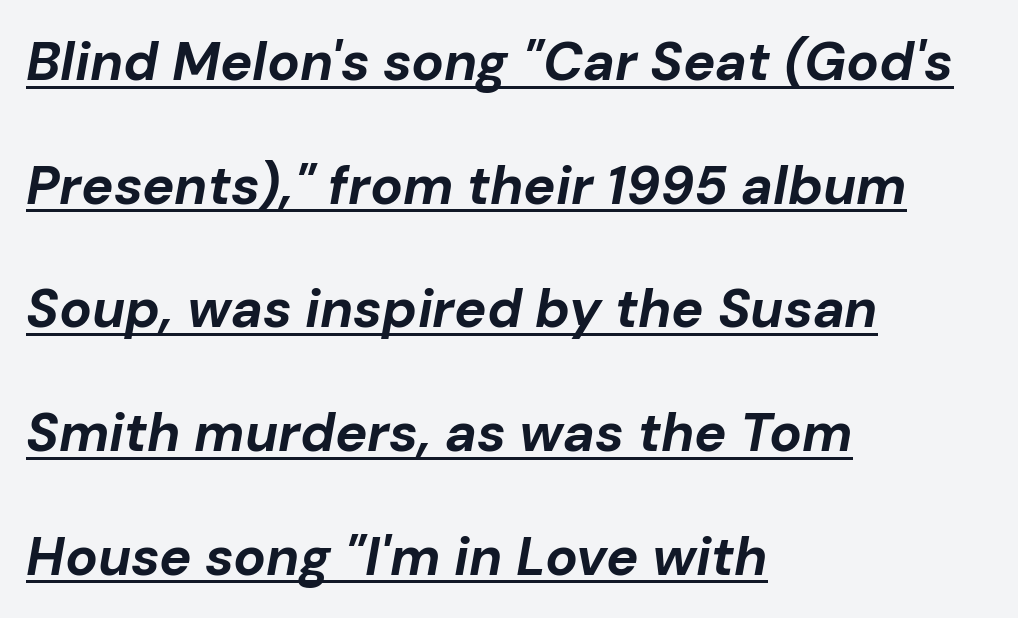
{"italic": "yes", "lean": "right", "slant_degrees": 10, "bold": "yes", "weight": "bold", "width": "normal", "stroke_contrast": "low", "x_height": "medium", "monospaced": "no", "underline": "yes", "align": "left", "line_spacing": "loose", "line_spacing_ratio": 2.29, "letter_spacing": "normal", "letter_spacing_em": 0.0, "glyph_px": 54}
